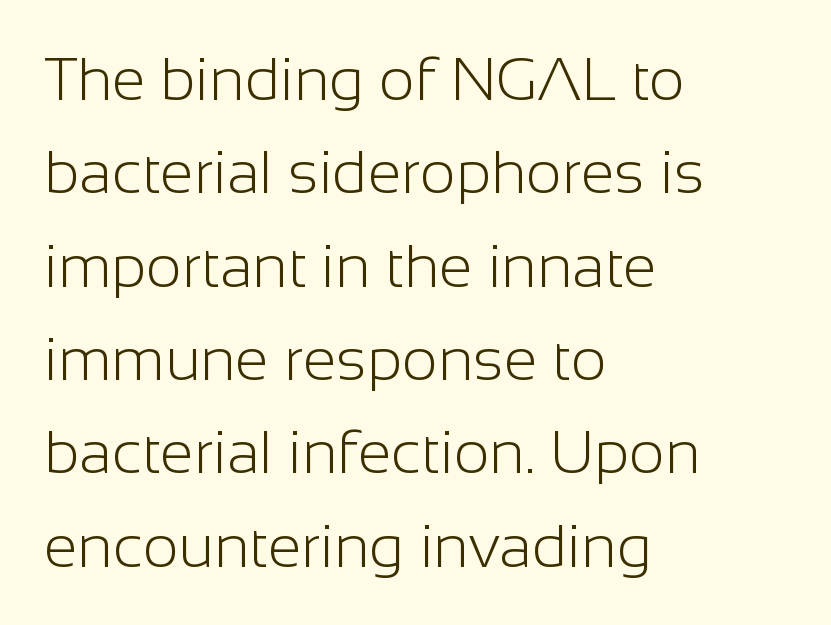
Q: Is the text bold? A: No.
Q: Is the text italic (slanted)? A: No, it is upright.
Q: Is the typeface a serif or a sans-serif typeface? A: Sans-serif.
Q: Is the text underlined? A: No.
Q: How is the paragraph aligned? A: Left-aligned.
Q: Is the spacing between letters normal or unusually wide? A: Normal.
Q: Is the spacing between lines tight, normal or loose? A: Normal.
Q: Width (condensed, normal, or wide)? A: Normal.
Q: Stroke contrast? A: Low.
Q: x-height? A: Medium.
Q: Monospaced? A: No.
